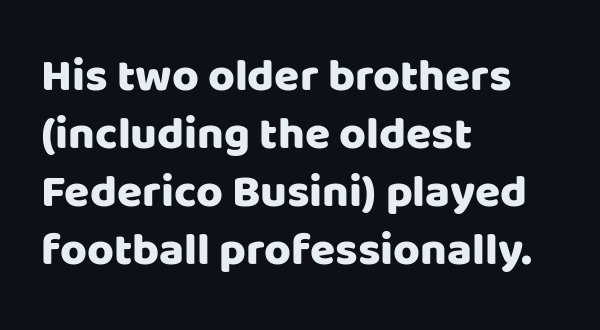
{"serif": "no", "italic": "no", "width": "normal", "stroke_contrast": "low", "x_height": "large", "monospaced": "no", "underline": "no", "align": "left", "line_spacing": "normal", "line_spacing_ratio": 1.26, "letter_spacing": "normal", "letter_spacing_em": 0.0, "glyph_px": 46}
